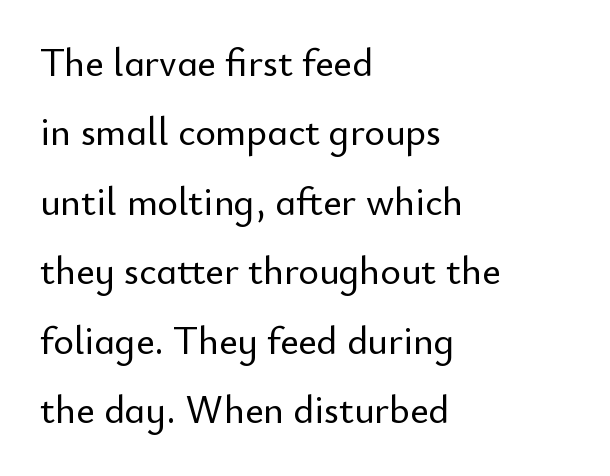
{"serif": "no", "italic": "no", "width": "normal", "stroke_contrast": "low", "x_height": "small", "monospaced": "no", "underline": "no", "align": "left", "line_spacing_ratio": 1.78, "letter_spacing": "normal", "letter_spacing_em": 0.0, "glyph_px": 39}
